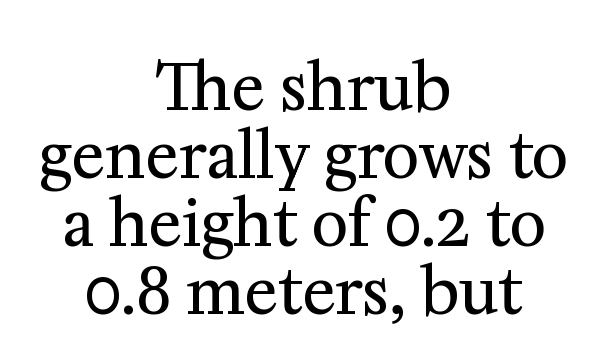
The image shows 63 px regular-weight serif type, upright; set centered, tight line spacing (1.08x), normal letter spacing, not underlined; medium stroke contrast and a medium x-height.
